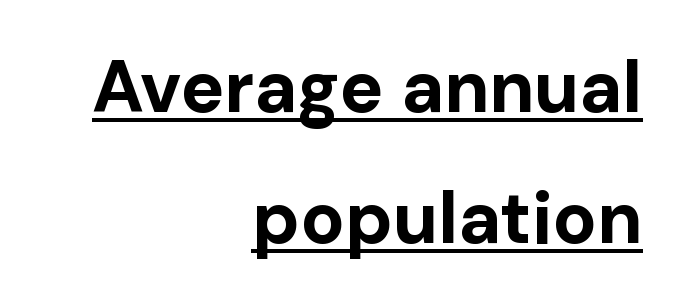
{"serif": "no", "italic": "no", "bold": "yes", "weight": "bold", "width": "normal", "stroke_contrast": "low", "x_height": "medium", "monospaced": "no", "underline": "yes", "align": "right", "line_spacing_ratio": 1.79, "letter_spacing": "normal", "letter_spacing_em": 0.0, "glyph_px": 73}
